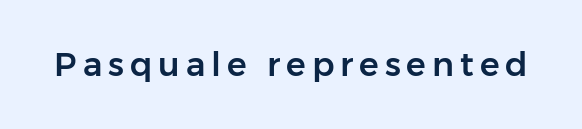
Here the designer chose a conventional face with non-uniform glyph widths. Vertical strokes here are truly vertical. A clean baseline with only descenders dipping below it. Unlike a traditional serif, this face leaves its strokes unadorned.
